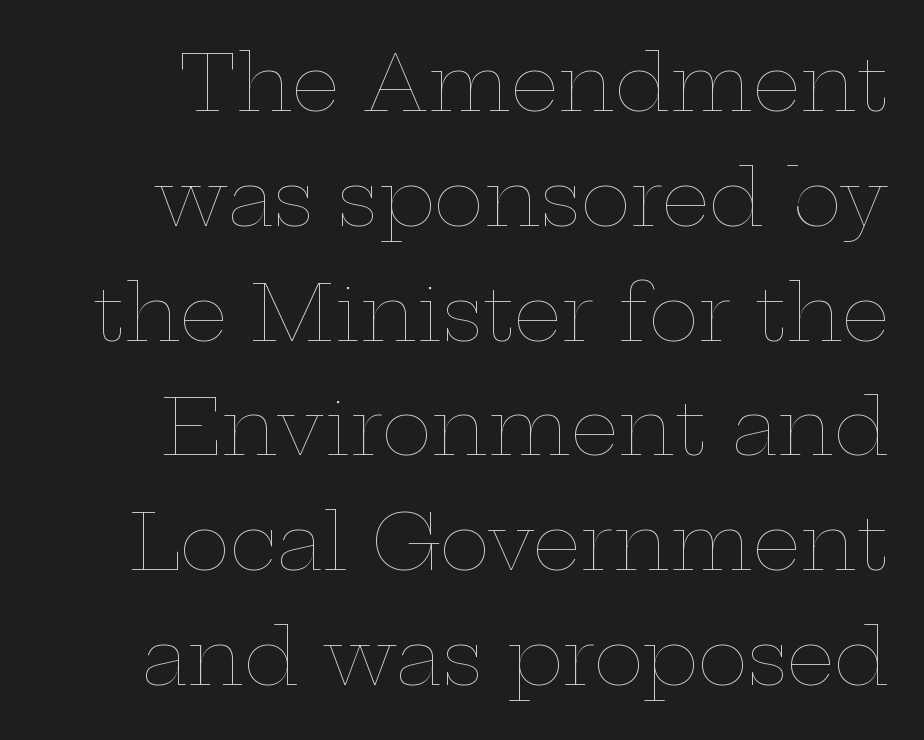
{"italic": "no", "bold": "no", "weight": "thin", "width": "wide", "stroke_contrast": "low", "x_height": "medium", "monospaced": "no", "underline": "no", "line_spacing": "normal", "line_spacing_ratio": 1.51, "letter_spacing": "normal", "letter_spacing_em": 0.0, "glyph_px": 76}
